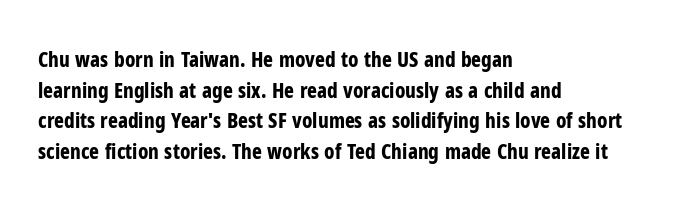
{"italic": "no", "bold": "yes", "underline": "no", "align": "left", "line_spacing": "normal", "line_spacing_ratio": 1.46, "letter_spacing": "normal", "letter_spacing_em": 0.0, "glyph_px": 21}
